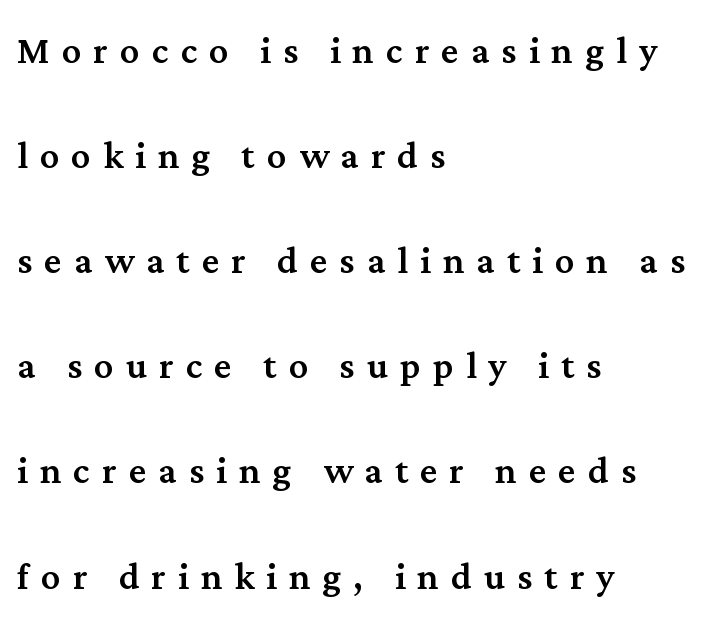
{"serif": "yes", "italic": "no", "width": "normal", "stroke_contrast": "medium", "x_height": "medium", "monospaced": "no", "underline": "no", "align": "left", "line_spacing": "loose", "line_spacing_ratio": 2.19, "letter_spacing": "wide", "letter_spacing_em": 0.25, "glyph_px": 48}
